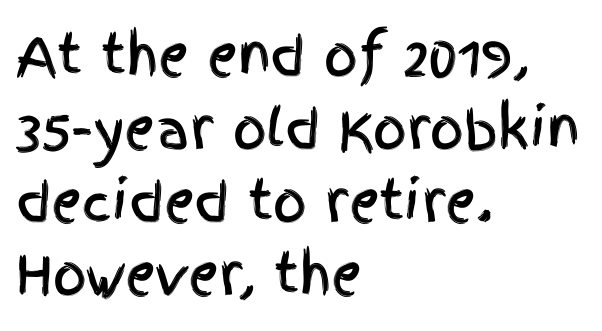
Q: Is the text italic (slanted)? A: No, it is upright.
Q: Is the typeface a serif or a sans-serif typeface? A: Sans-serif.
Q: Is the text underlined? A: No.
Q: How is the paragraph aligned? A: Left-aligned.
Q: Is the spacing between letters normal or unusually wide? A: Normal.
Q: Is the spacing between lines tight, normal or loose? A: Normal.
Q: Width (condensed, normal, or wide)? A: Condensed.
Q: x-height? A: Large.
Q: Monospaced? A: No.
